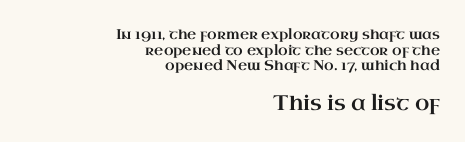
{"italic": "no", "underline": "no", "align": "right", "line_spacing": "tight", "line_spacing_ratio": 1.12, "letter_spacing": "normal", "letter_spacing_em": 0.0, "larger_block": "second", "size_ratio": 1.5, "glyph_px": 21}
